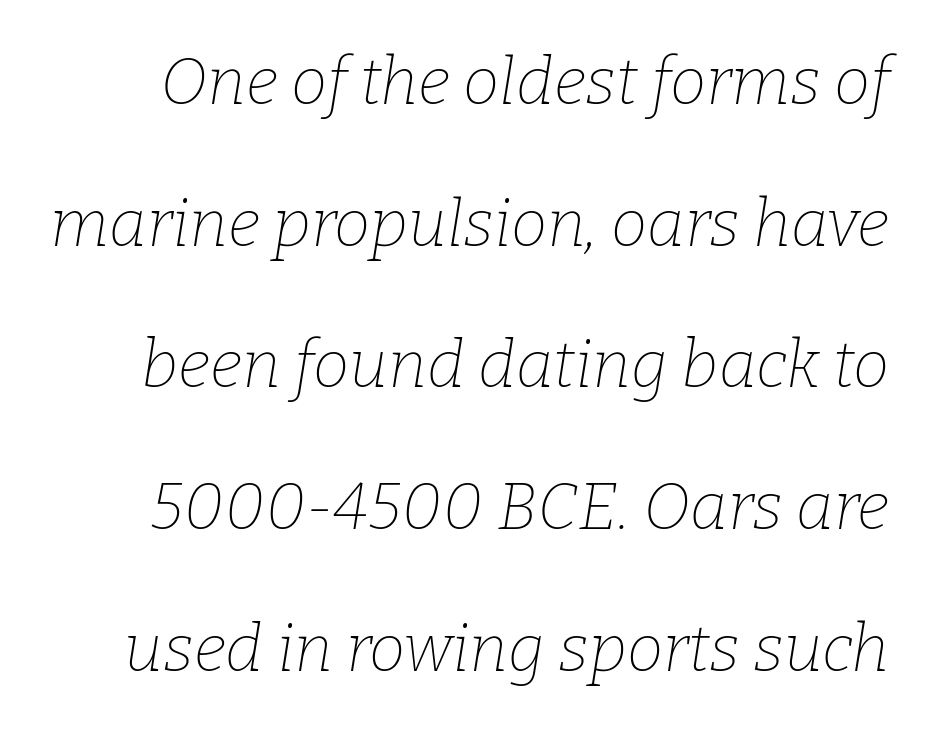
{"serif": "yes", "italic": "yes", "lean": "right", "slant_degrees": 9, "bold": "no", "weight": "thin", "width": "normal", "stroke_contrast": "low", "x_height": "medium", "monospaced": "no", "underline": "no", "line_spacing": "loose", "line_spacing_ratio": 2.18, "letter_spacing": "normal", "letter_spacing_em": 0.0, "glyph_px": 65}
